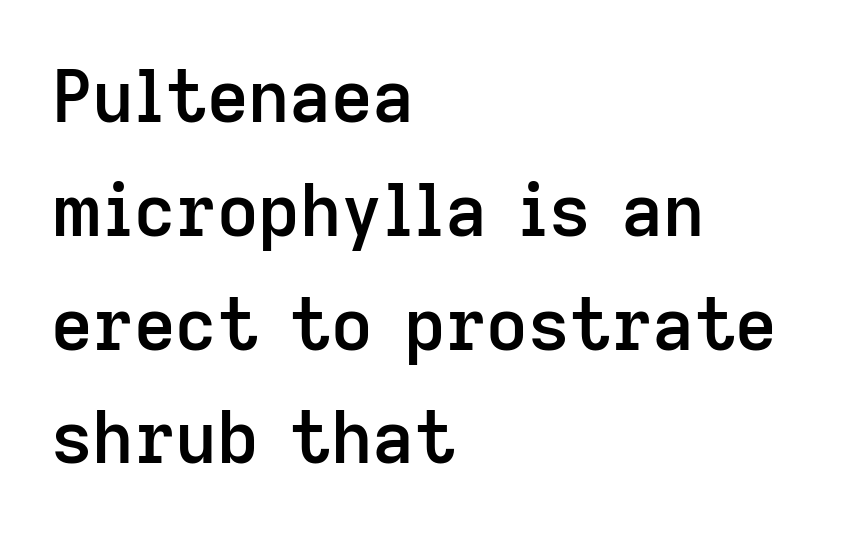
The image shows 72 px semibold sans-serif type, upright; set left-aligned, normal line spacing (1.58x), normal letter spacing, not underlined; low stroke contrast and a medium x-height.
